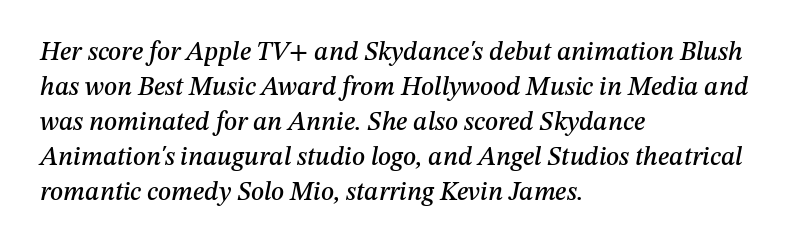
Compared with typical body copy, the letter spacing here is the same. The setting favours the left margin, as ordinary paragraphs usually do. Anything drawn beneath the words? Only blank space. Does the lettering tilt? It does — this is italic.
